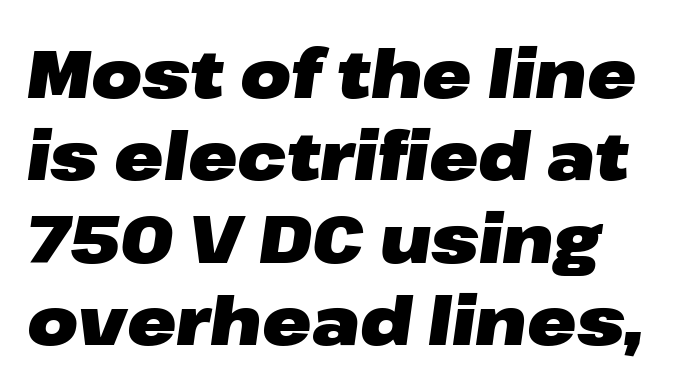
{"italic": "yes", "lean": "right", "slant_degrees": 8, "bold": "yes", "weight": "heavy", "width": "wide", "stroke_contrast": "low", "x_height": "medium", "monospaced": "no", "underline": "no", "align": "left", "line_spacing": "normal", "line_spacing_ratio": 1.25, "letter_spacing": "normal", "letter_spacing_em": 0.0, "glyph_px": 66}
